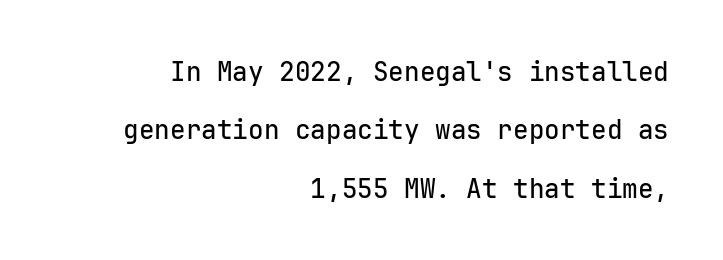
{"italic": "no", "underline": "no", "align": "right", "line_spacing": "loose", "line_spacing_ratio": 2.25, "letter_spacing": "normal", "letter_spacing_em": 0.0, "glyph_px": 26}
